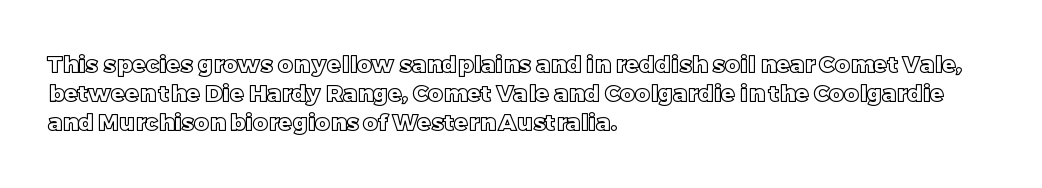
Interline gaps are of average width in this sample. Short note: letters normally spaced. Posture: vertical. The strip under each line holds only bare page. Which margin do the lines hug? The left one — the right edge is uneven.
